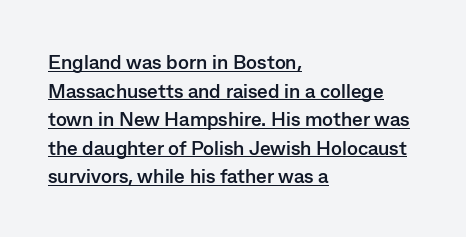
The image shows 20 px bold type, upright; set left-aligned, normal line spacing (1.43x), normal letter spacing, underlined.
